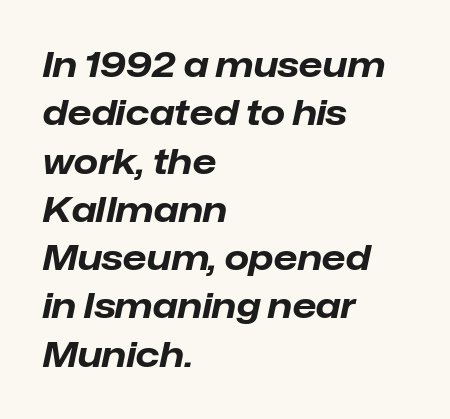
Q: Is the text bold? A: Yes.
Q: Is the text italic (slanted)? A: Yes, it leans right by about 12 degrees.
Q: Is the text underlined? A: No.
Q: How is the paragraph aligned? A: Left-aligned.
Q: Is the spacing between letters normal or unusually wide? A: Normal.
Q: Is the spacing between lines tight, normal or loose? A: Normal.
Q: Width (condensed, normal, or wide)? A: Normal.
Q: Stroke contrast? A: Low.
Q: x-height? A: Medium.
Q: Monospaced? A: No.
